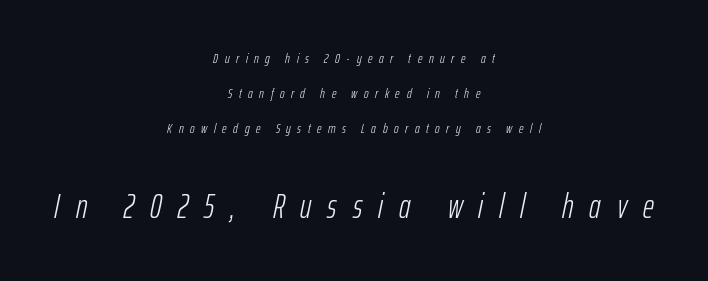
{"italic": "yes", "lean": "right", "slant_degrees": 12, "bold": "no", "weight": "light", "width": "condensed", "stroke_contrast": "low", "x_height": "medium", "monospaced": "no", "underline": "no", "align": "center", "line_spacing": "loose", "line_spacing_ratio": 2.5, "letter_spacing": "wide", "letter_spacing_em": 0.47, "larger_block": "second", "size_ratio": 2.43, "glyph_px": 34}
